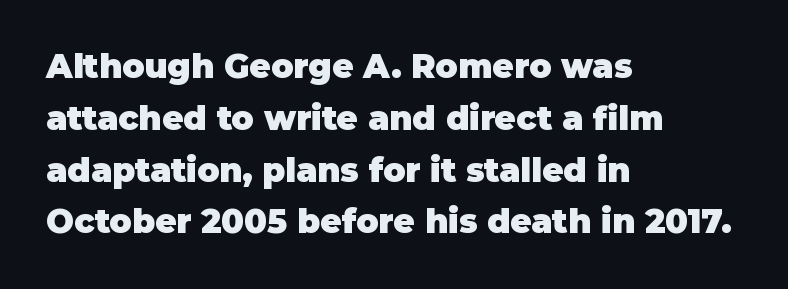
Q: Is the text bold? A: Yes.
Q: Is the text italic (slanted)? A: No, it is upright.
Q: Is the typeface a serif or a sans-serif typeface? A: Sans-serif.
Q: Is the text underlined? A: No.
Q: How is the paragraph aligned? A: Left-aligned.
Q: Is the spacing between letters normal or unusually wide? A: Normal.
Q: Is the spacing between lines tight, normal or loose? A: Normal.
Q: Width (condensed, normal, or wide)? A: Normal.
Q: Stroke contrast? A: Low.
Q: x-height? A: Large.
Q: Monospaced? A: No.
